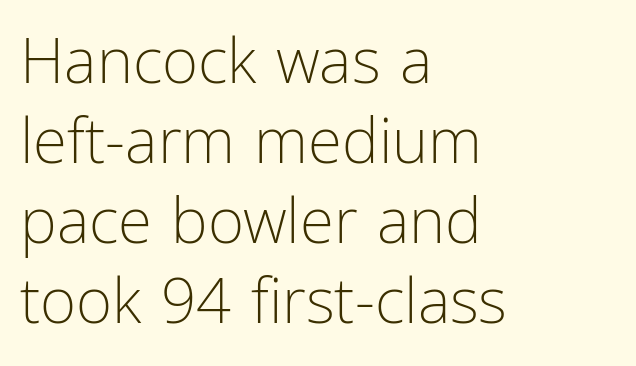
Descenders are the only things crossing below the line. Compared with a centered layout, this one pins lines to the left instead. The face used here is proportionally spaced, like ordinary book or web type. You can tell it's not italic because the verticals are truly vertical. Type style note: lacks serifs. The designer left line spacing at the default.
